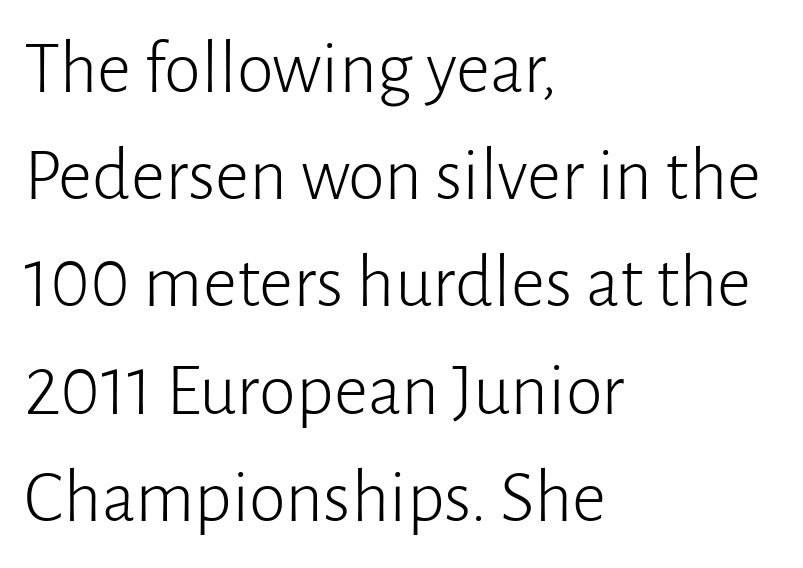
Here the designer chose a conventional face with non-uniform glyph widths. Leading: standard. Which margin do the lines hug? The left one — the right edge is uneven. Ascenders rise straight up at ninety degrees.
